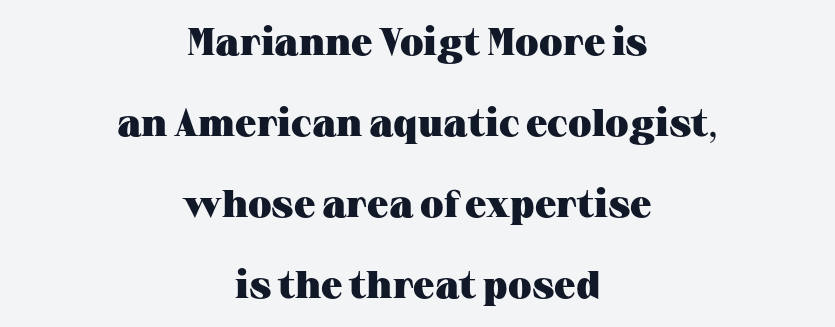
{"serif": "yes", "italic": "no", "bold": "yes", "weight": "heavy", "width": "wide", "stroke_contrast": "medium", "x_height": "medium", "monospaced": "no", "underline": "no", "align": "center", "line_spacing": "loose", "line_spacing_ratio": 2.13, "letter_spacing": "normal", "letter_spacing_em": 0.0, "glyph_px": 38}
